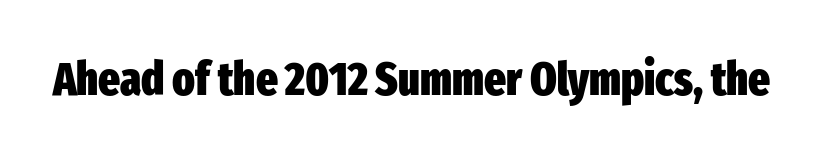
A typesetter would call this zero additional tracking. Letters rest on an invisible, unmarked baseline. This rendering employs a face without finishing strokes, i.e., a sans-serif. Italic: no, the glyphs are upright roman.
